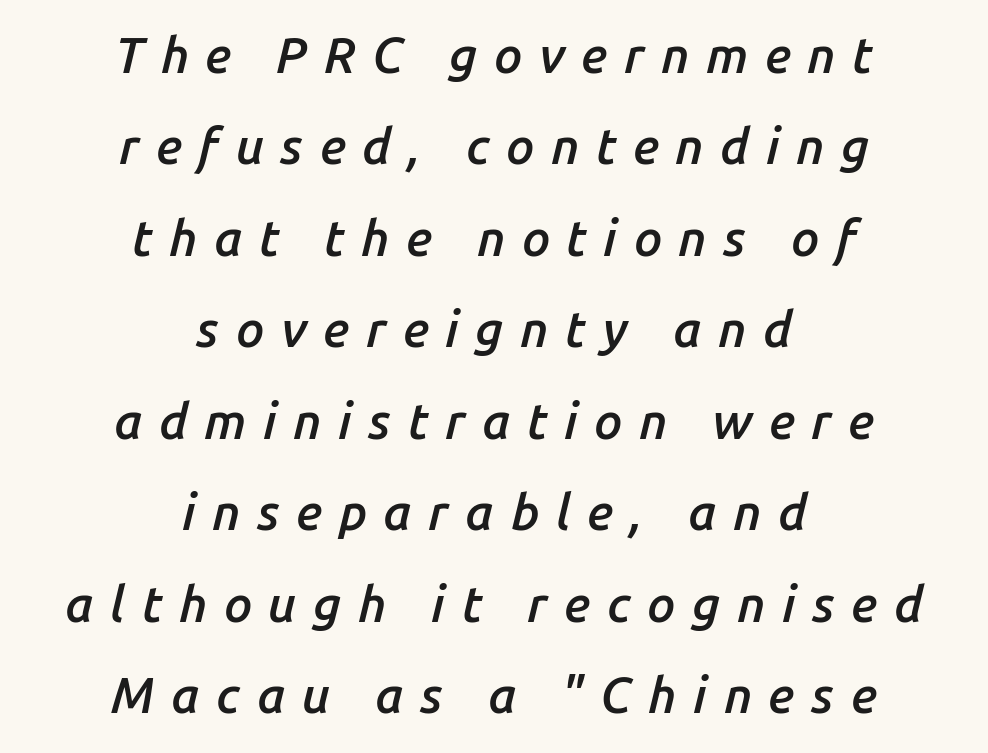
The image shows 50 px semibold type, italic (leaning right); set centered, line spacing 1.83x, unusually wide letter spacing (+0.33 em), not underlined; low stroke contrast and a medium x-height.
